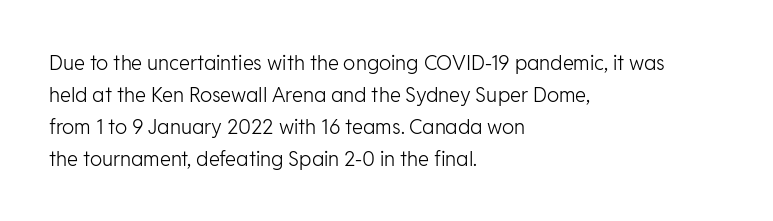
{"italic": "no", "bold": "no", "underline": "no", "align": "left", "line_spacing": "normal", "line_spacing_ratio": 1.6, "letter_spacing": "normal", "letter_spacing_em": 0.0, "glyph_px": 20}
